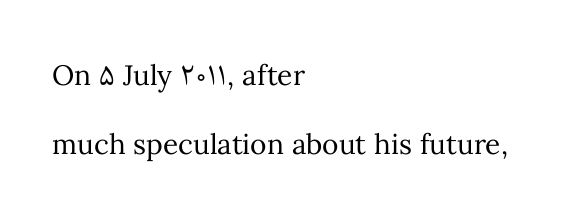
{"italic": "no", "bold": "no", "weight": "regular", "width": "normal", "stroke_contrast": "medium", "x_height": "medium", "monospaced": "no", "underline": "no", "align": "left", "line_spacing": "loose", "line_spacing_ratio": 2.47, "letter_spacing": "normal", "letter_spacing_em": 0.0, "glyph_px": 28}
